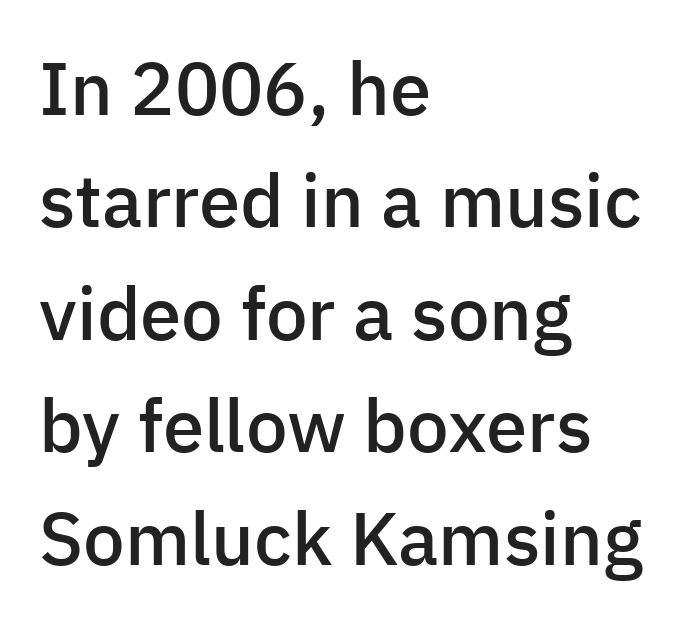
{"serif": "no", "italic": "no", "bold": "semi", "weight": "semibold", "width": "normal", "stroke_contrast": "low", "x_height": "medium", "monospaced": "no", "underline": "no", "align": "left", "line_spacing": "normal", "line_spacing_ratio": 1.52, "letter_spacing": "normal", "letter_spacing_em": 0.0, "glyph_px": 74}
